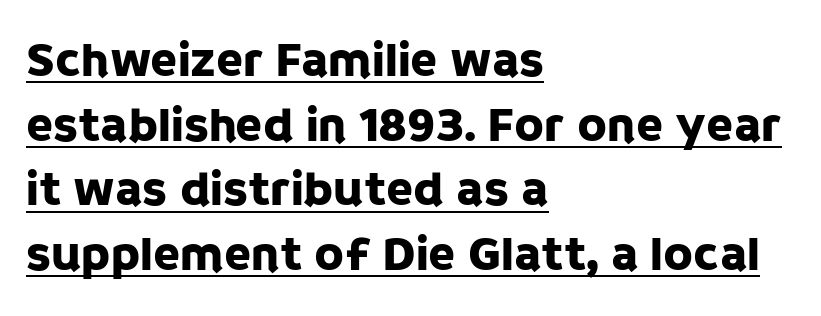
Q: Is the text italic (slanted)? A: No, it is upright.
Q: Is the typeface a serif or a sans-serif typeface? A: Sans-serif.
Q: Is the text underlined? A: Yes.
Q: How is the paragraph aligned? A: Left-aligned.
Q: Is the spacing between letters normal or unusually wide? A: Normal.
Q: Is the spacing between lines tight, normal or loose? A: Normal.
Q: Width (condensed, normal, or wide)? A: Normal.
Q: Stroke contrast? A: Low.
Q: x-height? A: Large.
Q: Monospaced? A: No.
